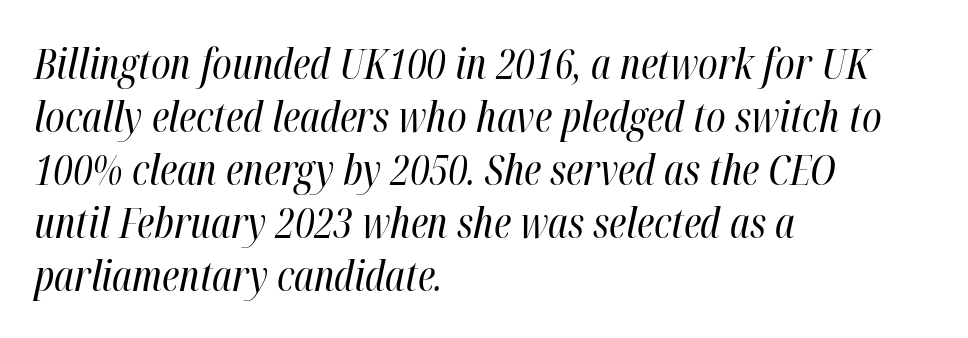
{"italic": "yes", "lean": "right", "slant_degrees": 12, "bold": "no", "weight": "regular", "width": "condensed", "stroke_contrast": "high", "x_height": "medium", "monospaced": "no", "underline": "no", "align": "left", "line_spacing": "normal", "line_spacing_ratio": 1.26, "letter_spacing": "normal", "letter_spacing_em": 0.0, "glyph_px": 42}
